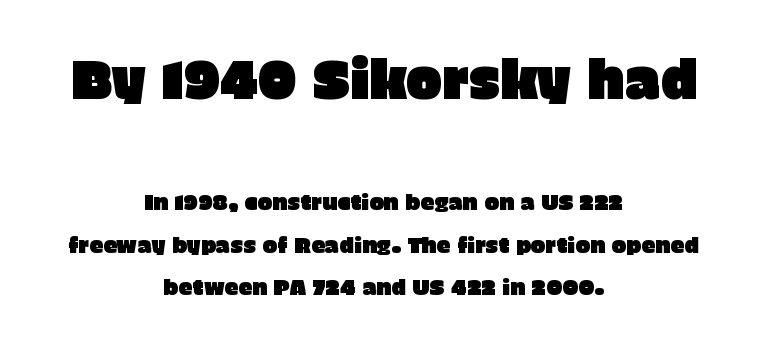
Q: Is the text italic (slanted)? A: No, it is upright.
Q: Is the typeface a serif or a sans-serif typeface? A: Sans-serif.
Q: Is the text underlined? A: No.
Q: How is the paragraph aligned? A: Centered.
Q: Is the spacing between letters normal or unusually wide? A: Normal.
Q: Is the spacing between lines tight, normal or loose? A: Loose.
Q: Which block of text is set in a larger size, the first (top) or the second (bottom)? A: The first (top) one.
Q: Width (condensed, normal, or wide)? A: Normal.
Q: Stroke contrast? A: Low.
Q: x-height? A: Large.
Q: Monospaced? A: No.
